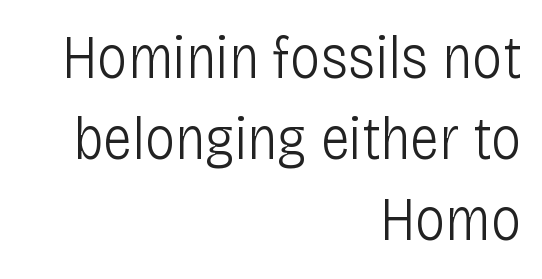
A typesetter would call this proportional, since set widths differ per character. The type sits square on the baseline with zero lean. The letters sit at their default tracking, neither squeezed nor spread. Has an underline been added? It has not. The text block is weighted toward the right margin, trailing off unevenly leftward. The type family on display is of the sans-serif kind.
